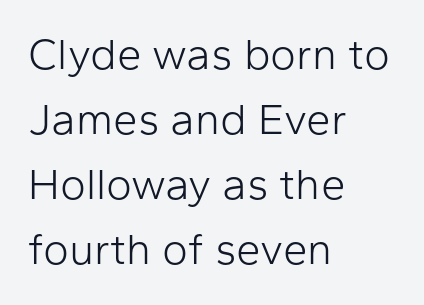
{"serif": "no", "italic": "no", "bold": "no", "weight": "light", "width": "normal", "stroke_contrast": "low", "x_height": "medium", "monospaced": "no", "underline": "no", "align": "left", "line_spacing": "normal", "line_spacing_ratio": 1.48, "letter_spacing": "normal", "letter_spacing_em": 0.0, "glyph_px": 44}
